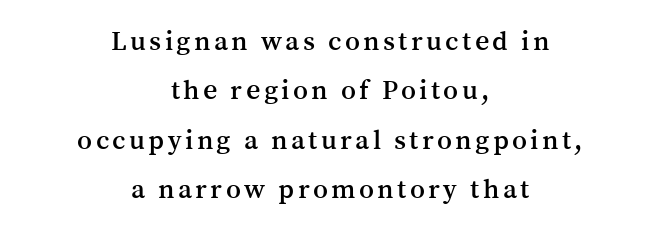
Think of a printed novel: that variable character pitch is what you see here. Compared with a flush-left layout, this one balances lines on the center instead. The font family rendered here belongs to the serif group. These lines were composed using upright roman letters. Each row of text sits above clean, open space.
